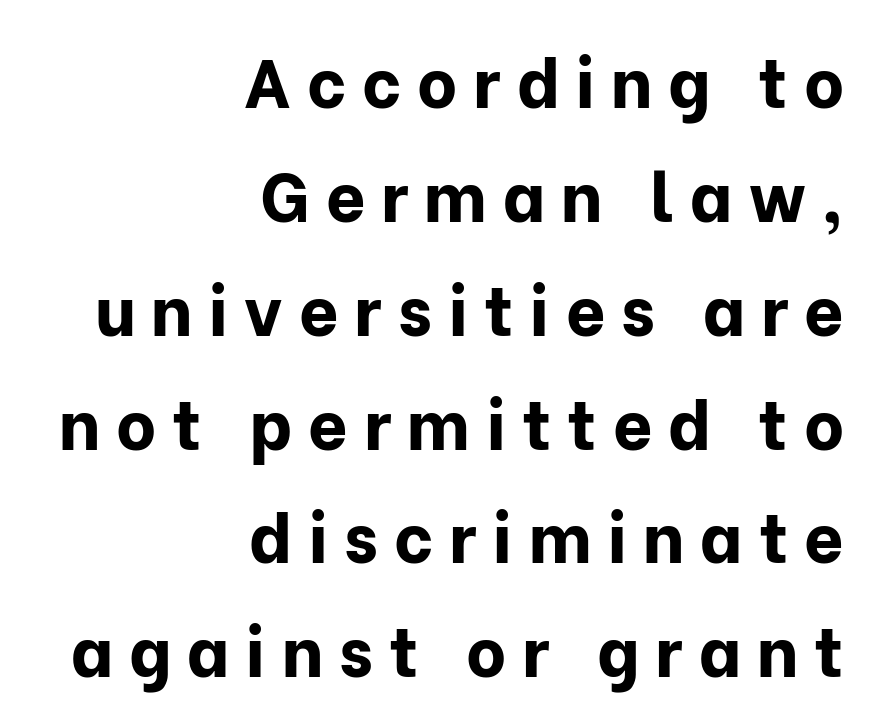
Underline: absent. Vertically, the passage feels balanced, rows spaced as you'd expect. Notice how thick the strokes are: this is what a full bold looks like. Note: no serifs on the glyphs. Note the varied advance widths — an 'i' is clearly narrower than an 'm'.
